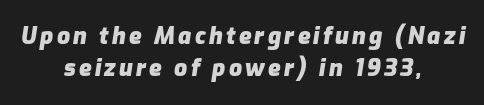
The image shows 23 px bold type, italic (leaning right); set centered, normal line spacing (1.4x), not underlined.
